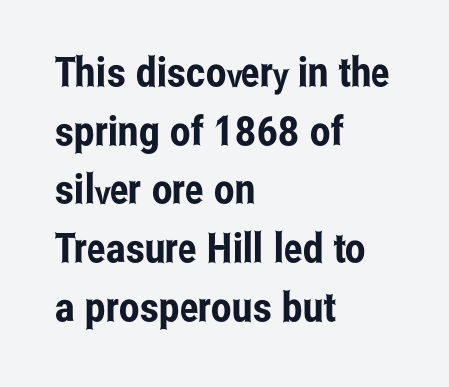
Q: Is the text italic (slanted)? A: No, it is upright.
Q: Is the typeface a serif or a sans-serif typeface? A: Sans-serif.
Q: Is the text underlined? A: No.
Q: How is the paragraph aligned? A: Left-aligned.
Q: Is the spacing between letters normal or unusually wide? A: Normal.
Q: Is the spacing between lines tight, normal or loose? A: Normal.
Q: Width (condensed, normal, or wide)? A: Condensed.
Q: Stroke contrast? A: Low.
Q: x-height? A: Medium.
Q: Monospaced? A: No.
